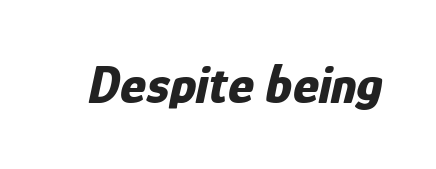
Q: Is the text bold? A: Yes.
Q: Is the text italic (slanted)? A: Yes, it leans right by about 12 degrees.
Q: Is the text underlined? A: No.
Q: Is the spacing between letters normal or unusually wide? A: Normal.
Q: Width (condensed, normal, or wide)? A: Condensed.
Q: Stroke contrast? A: Low.
Q: x-height? A: Medium.
Q: Monospaced? A: No.
